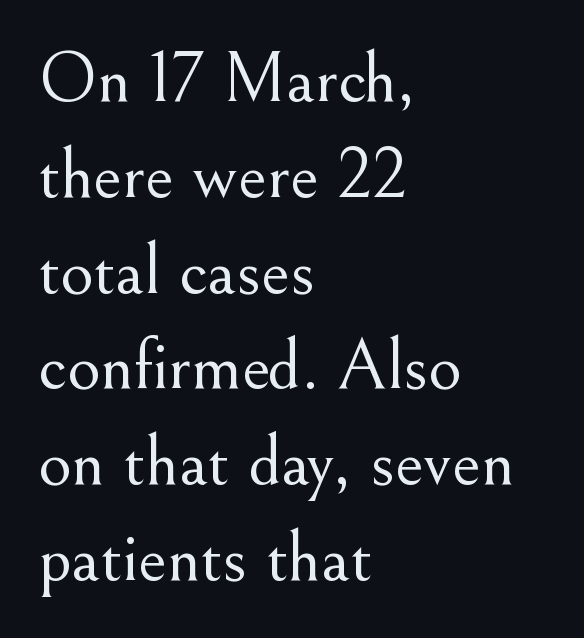
The rendering shows small feet on the letterforms — a serif design. The typesetter chose a ragged-right arrangement here. The space between consecutive lines is moderate. When letters stand straight like this, we call the style roman or upright.
